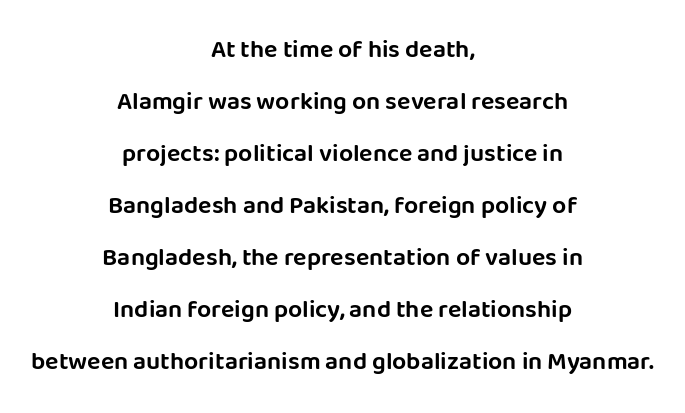
{"italic": "no", "underline": "no", "align": "center", "line_spacing": "loose", "line_spacing_ratio": 2.08, "letter_spacing": "normal", "letter_spacing_em": 0.0, "glyph_px": 25}
